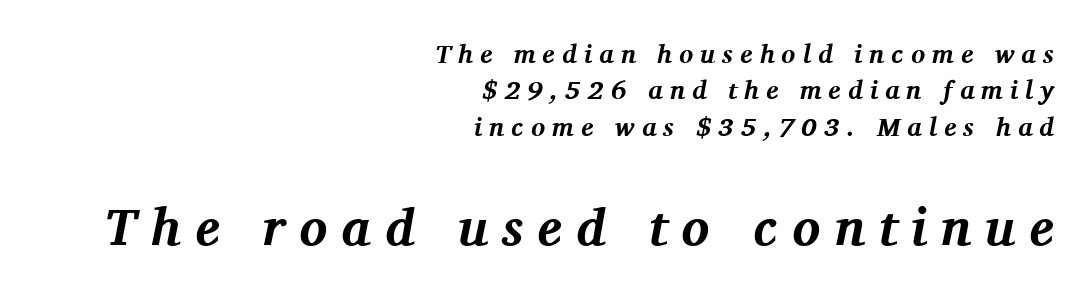
{"serif": "yes", "italic": "yes", "lean": "right", "slant_degrees": 11, "bold": "yes", "weight": "bold", "width": "normal", "stroke_contrast": "medium", "x_height": "medium", "monospaced": "no", "underline": "no", "align": "right", "line_spacing": "normal", "line_spacing_ratio": 1.4, "letter_spacing": "wide", "letter_spacing_em": 0.27, "larger_block": "second", "size_ratio": 2.0, "glyph_px": 52}
